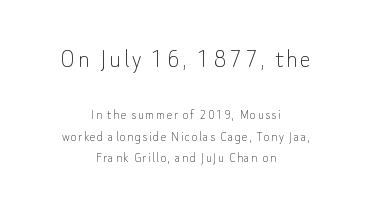
The image shows 27 px text type, upright; set centered, normal line spacing (1.56x), not underlined; the first (top) block is 1.93x larger.
